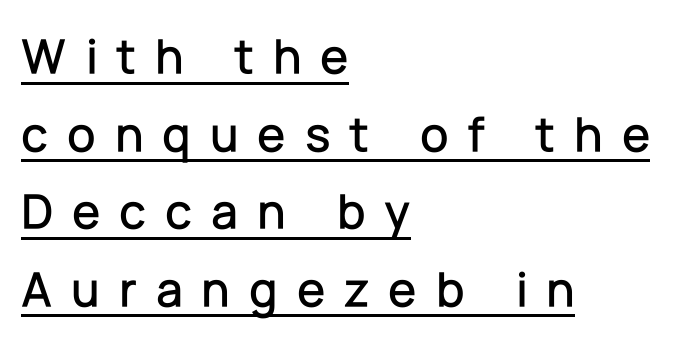
The image shows 51 px sans-serif type, upright; set left-aligned, normal line spacing (1.52x), unusually wide letter spacing (+0.37 em), underlined; low stroke contrast and a medium x-height.
